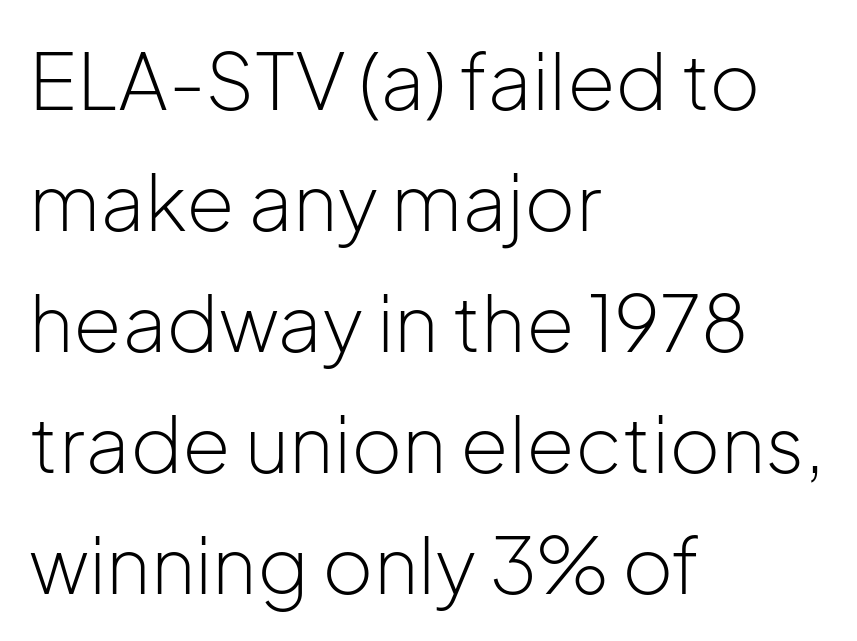
{"serif": "no", "italic": "no", "bold": "no", "weight": "light", "width": "normal", "stroke_contrast": "low", "x_height": "medium", "monospaced": "no", "underline": "no", "align": "left", "line_spacing": "normal", "line_spacing_ratio": 1.55, "letter_spacing": "normal", "letter_spacing_em": 0.0, "glyph_px": 78}
